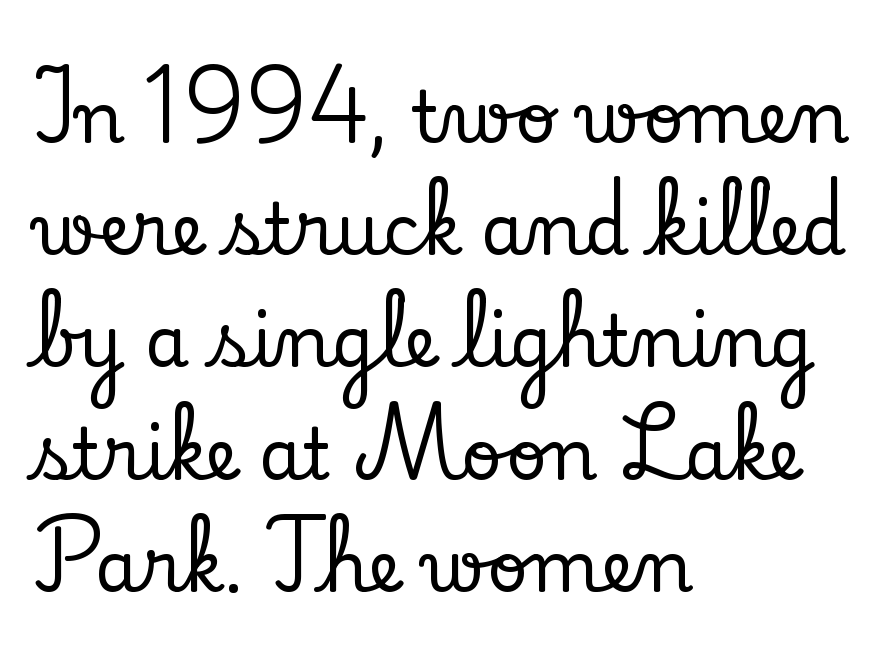
Q: Is the text italic (slanted)? A: No, it is upright.
Q: Is the typeface a serif or a sans-serif typeface? A: Serif.
Q: Is the text underlined? A: No.
Q: How is the paragraph aligned? A: Left-aligned.
Q: Is the spacing between letters normal or unusually wide? A: Normal.
Q: Is the spacing between lines tight, normal or loose? A: Normal.
Q: Width (condensed, normal, or wide)? A: Normal.
Q: Stroke contrast? A: Low.
Q: x-height? A: Small.
Q: Monospaced? A: No.
